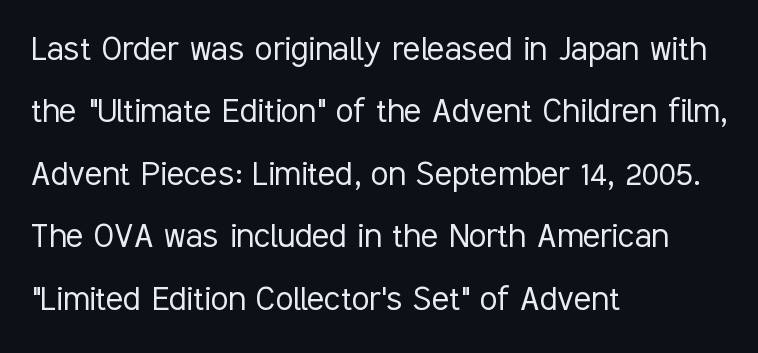
Q: Is the text bold? A: No.
Q: Is the text italic (slanted)? A: No, it is upright.
Q: Is the typeface a serif or a sans-serif typeface? A: Sans-serif.
Q: Is the text underlined? A: No.
Q: How is the paragraph aligned? A: Left-aligned.
Q: Is the spacing between letters normal or unusually wide? A: Normal.
Q: Is the spacing between lines tight, normal or loose? A: Normal.
Q: Width (condensed, normal, or wide)? A: Condensed.
Q: Stroke contrast? A: Low.
Q: x-height? A: Medium.
Q: Monospaced? A: No.
